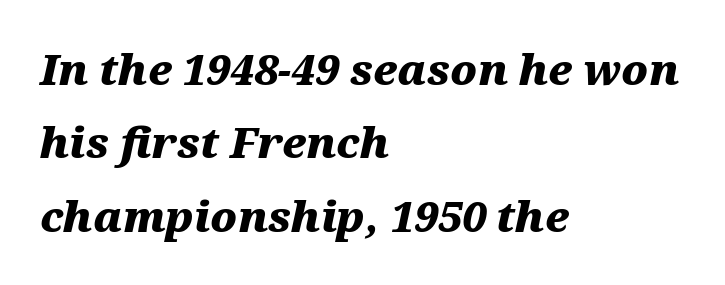
A student would call this left alignment; a typographer would say flush left, rag right. Chunky letters — that's bold for sure. These lines were composed using italics. Letters rest on an invisible, unmarked baseline. This sample has the flowing, uneven cadence of proportional lettering. Tracking here is standard; glyphs follow each other at the usual distance.
